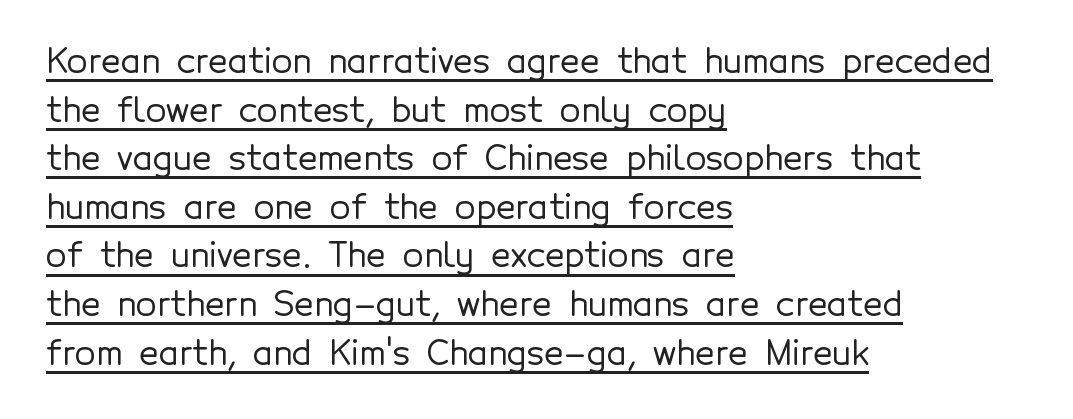
Q: Is the text italic (slanted)? A: No, it is upright.
Q: Is the typeface a serif or a sans-serif typeface? A: Sans-serif.
Q: Is the text underlined? A: Yes.
Q: How is the paragraph aligned? A: Left-aligned.
Q: Is the spacing between letters normal or unusually wide? A: Normal.
Q: Is the spacing between lines tight, normal or loose? A: Normal.
Q: Width (condensed, normal, or wide)? A: Normal.
Q: x-height? A: Medium.
Q: Monospaced? A: No.
